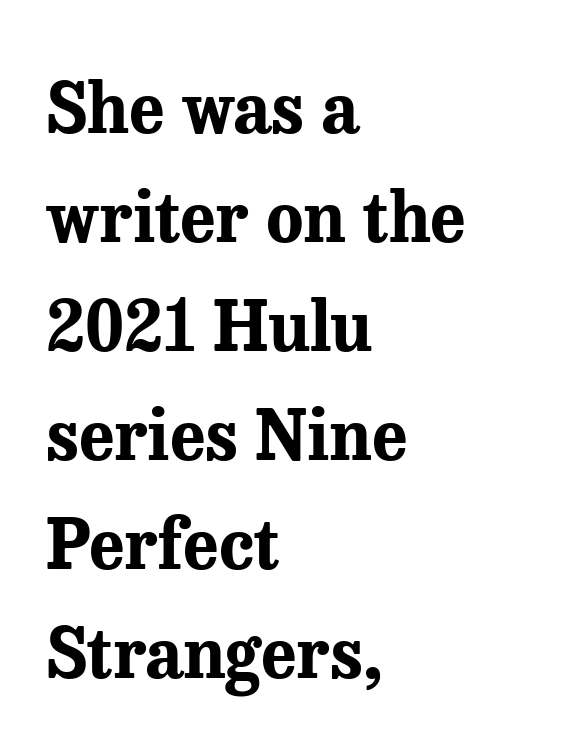
{"serif": "yes", "italic": "no", "bold": "yes", "weight": "bold", "width": "normal", "stroke_contrast": "medium", "x_height": "medium", "monospaced": "no", "underline": "no", "align": "left", "line_spacing": "normal", "line_spacing_ratio": 1.58, "letter_spacing": "normal", "letter_spacing_em": 0.0, "glyph_px": 69}
